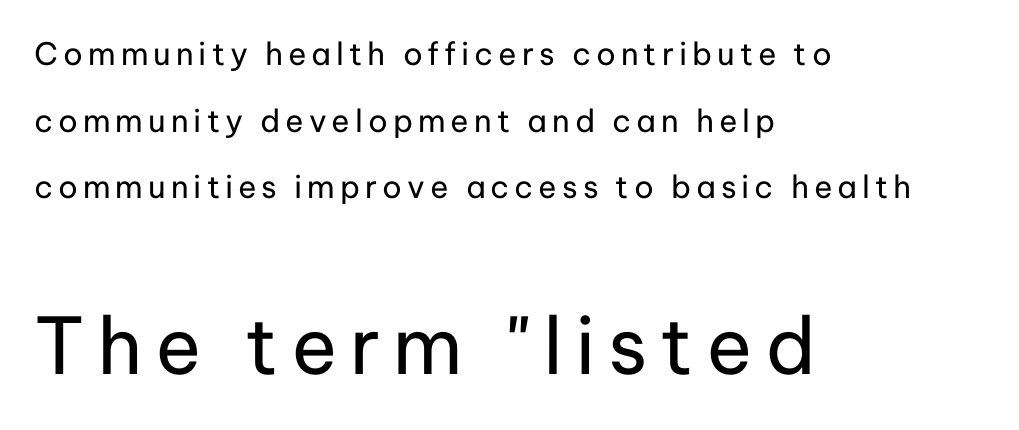
Q: Is the text bold? A: No.
Q: Is the text italic (slanted)? A: No, it is upright.
Q: Is the typeface a serif or a sans-serif typeface? A: Sans-serif.
Q: Is the text underlined? A: No.
Q: How is the paragraph aligned? A: Left-aligned.
Q: Is the spacing between lines tight, normal or loose? A: Loose.
Q: Which block of text is set in a larger size, the first (top) or the second (bottom)? A: The second (bottom) one.
Q: Width (condensed, normal, or wide)? A: Normal.
Q: Stroke contrast? A: Low.
Q: x-height? A: Medium.
Q: Monospaced? A: No.
